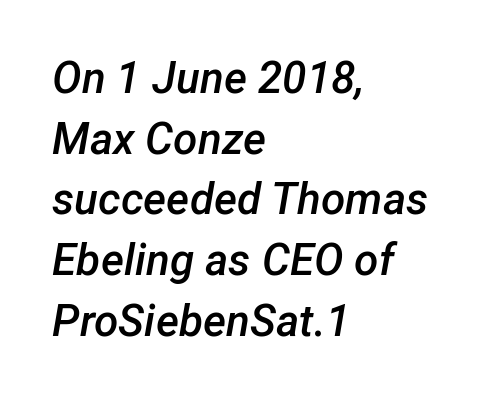
The image shows 44 px semibold type, italic (leaning right); set left-aligned, normal line spacing (1.38x), normal letter spacing, not underlined; low stroke contrast and a medium x-height.
